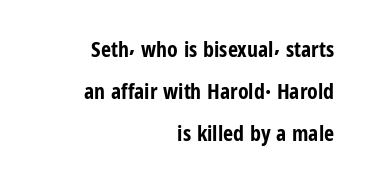
{"italic": "no", "bold": "yes", "underline": "no", "align": "right", "line_spacing": "loose", "line_spacing_ratio": 1.9, "letter_spacing": "normal", "letter_spacing_em": 0.0, "glyph_px": 22}
